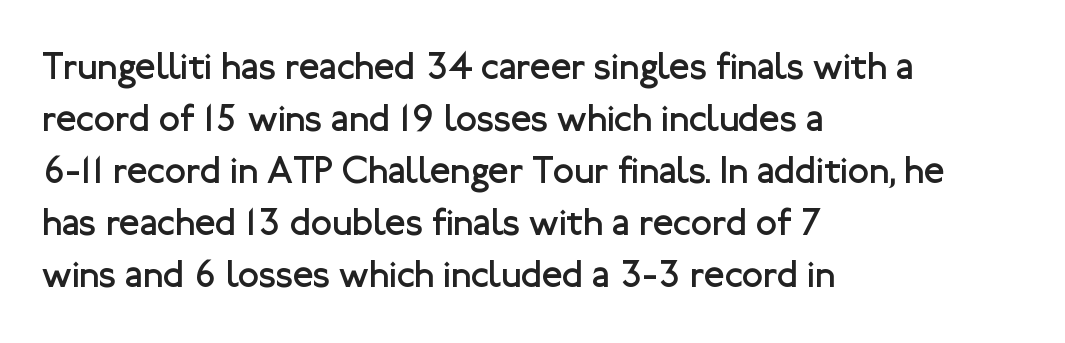
The image shows 38 px regular-weight sans-serif type, upright; set left-aligned, normal line spacing (1.37x), normal letter spacing, not underlined; low stroke contrast and a medium x-height.
